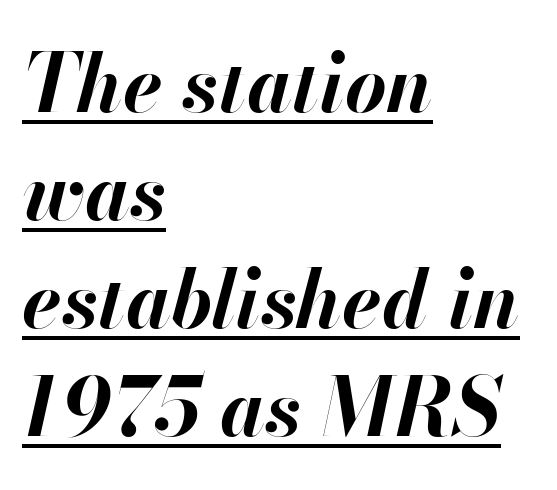
The image shows 80 px bold type, italic (leaning right); set left-aligned, normal line spacing (1.35x), normal letter spacing, underlined; high stroke contrast and a small x-height.
